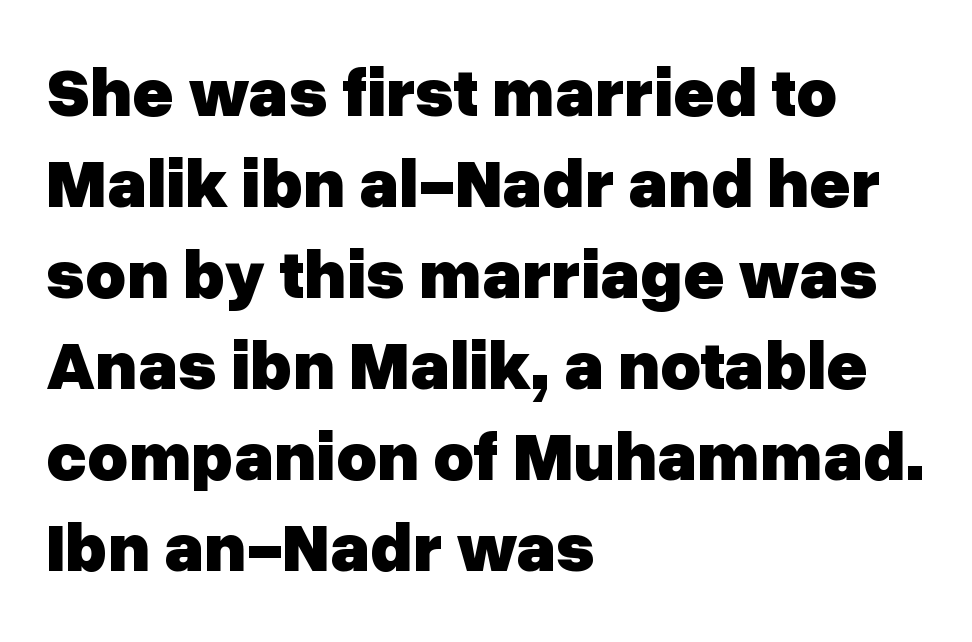
The image shows 70 px heavy sans-serif type, upright; set left-aligned, normal line spacing (1.3x), normal letter spacing, not underlined; low stroke contrast and a medium x-height.
